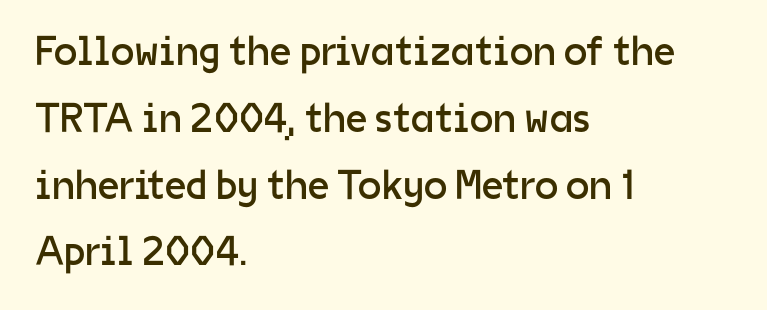
{"serif": "no", "italic": "no", "bold": "no", "weight": "regular", "width": "normal", "stroke_contrast": "low", "x_height": "medium", "monospaced": "no", "underline": "no", "align": "left", "line_spacing": "normal", "line_spacing_ratio": 1.59, "letter_spacing": "normal", "letter_spacing_em": 0.0, "glyph_px": 42}
